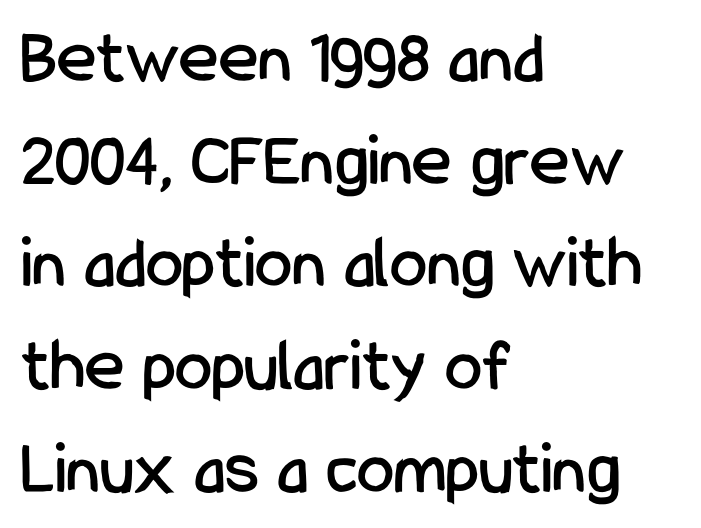
These lines sit exactly where default settings would place them. Style check: upright. Each word holds together tightly as a unit, with standard inter-letter gaps. Here the designer chose a conventional face with non-uniform glyph widths. Check the space under the baseline: it is left empty.
